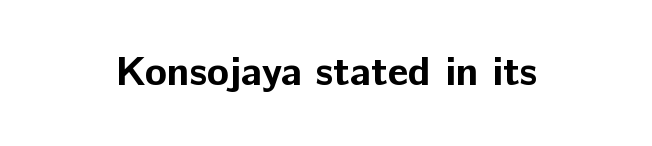
Q: Is the text bold? A: Yes.
Q: Is the text italic (slanted)? A: No, it is upright.
Q: Is the typeface a serif or a sans-serif typeface? A: Sans-serif.
Q: Is the text underlined? A: No.
Q: Is the spacing between letters normal or unusually wide? A: Normal.
Q: Width (condensed, normal, or wide)? A: Normal.
Q: Stroke contrast? A: Low.
Q: x-height? A: Medium.
Q: Monospaced? A: No.
